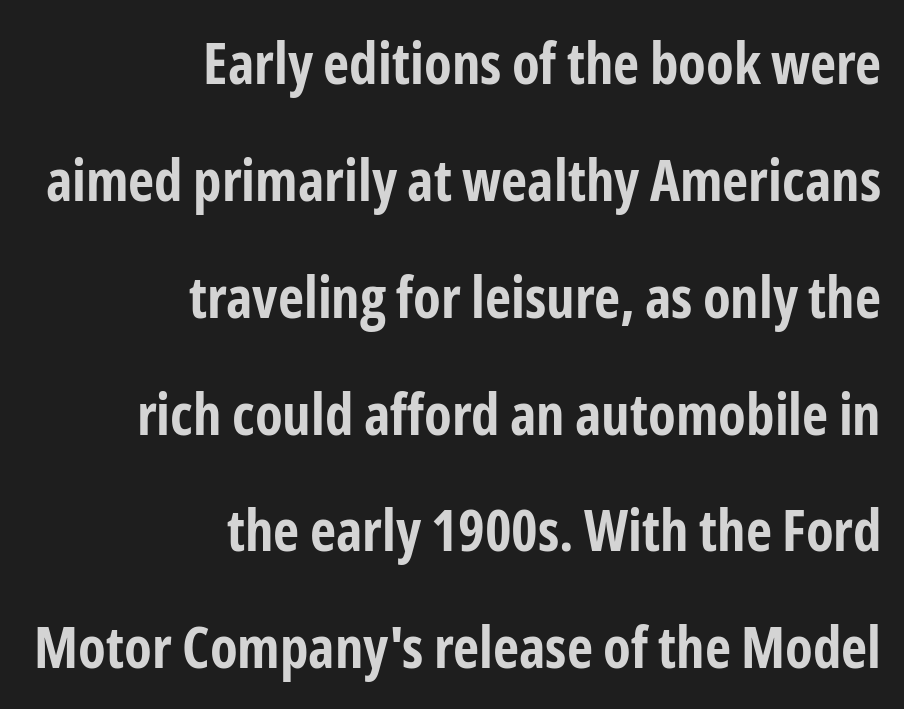
The image shows 57 px bold, condensed sans-serif type, upright; set right-aligned, loose line spacing (2.05x), normal letter spacing, not underlined; low stroke contrast and a medium x-height.
